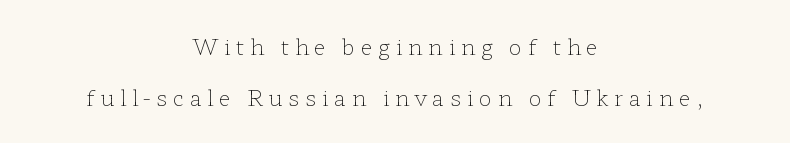
{"italic": "no", "bold": "no", "underline": "no", "align": "center", "line_spacing": "loose", "line_spacing_ratio": 2.34, "letter_spacing": "wide", "letter_spacing_em": 0.25, "glyph_px": 22}
